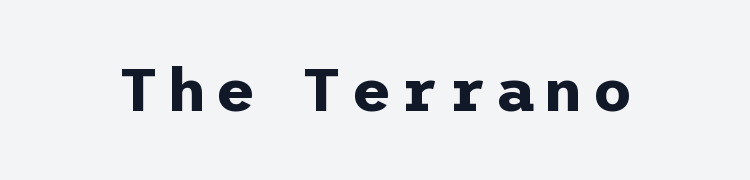
{"serif": "no", "italic": "no", "bold": "yes", "weight": "bold", "width": "normal", "stroke_contrast": "low", "x_height": "medium", "underline": "no", "glyph_px": 61}
